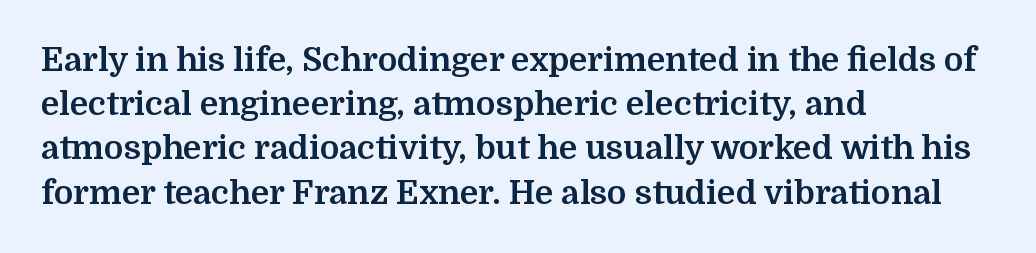
Q: Is the text bold? A: Yes.
Q: Is the text italic (slanted)? A: No, it is upright.
Q: Is the typeface a serif or a sans-serif typeface? A: Serif.
Q: Is the text underlined? A: No.
Q: How is the paragraph aligned? A: Left-aligned.
Q: Is the spacing between letters normal or unusually wide? A: Normal.
Q: Is the spacing between lines tight, normal or loose? A: Normal.
Q: Width (condensed, normal, or wide)? A: Normal.
Q: Stroke contrast? A: Medium.
Q: x-height? A: Medium.
Q: Monospaced? A: No.
